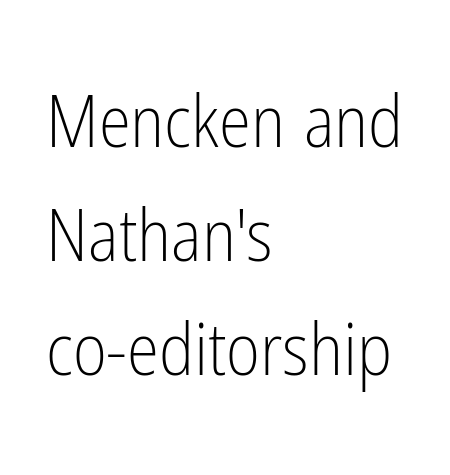
Q: Is the text bold? A: No.
Q: Is the text italic (slanted)? A: No, it is upright.
Q: Is the typeface a serif or a sans-serif typeface? A: Sans-serif.
Q: Is the text underlined? A: No.
Q: How is the paragraph aligned? A: Left-aligned.
Q: Is the spacing between letters normal or unusually wide? A: Normal.
Q: Is the spacing between lines tight, normal or loose? A: Normal.
Q: Width (condensed, normal, or wide)? A: Condensed.
Q: Stroke contrast? A: Low.
Q: x-height? A: Medium.
Q: Monospaced? A: No.
